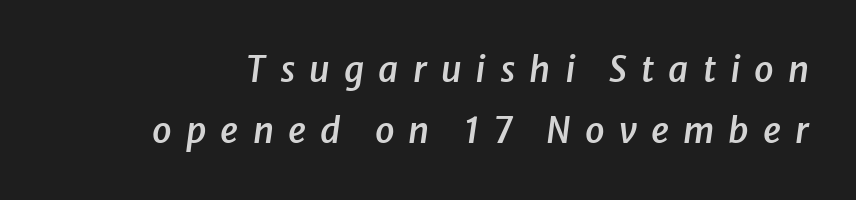
{"italic": "yes", "lean": "right", "slant_degrees": 8, "bold": "semi", "weight": "semibold", "width": "normal", "stroke_contrast": "low", "x_height": "medium", "monospaced": "no", "underline": "no", "line_spacing_ratio": 1.73, "letter_spacing": "wide", "letter_spacing_em": 0.4, "glyph_px": 35}
